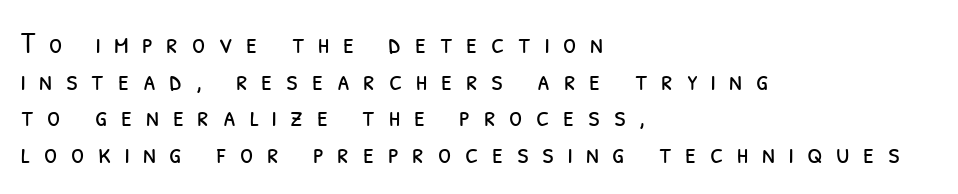
Letter spacing: wide. Lines of text with bare space underneath. The typesetter chose a ragged-right arrangement here. Caption: face not bold, strokes unweighted. These lines are composed in type without serifs. Think of a printed novel: that variable character pitch is what you see here.
